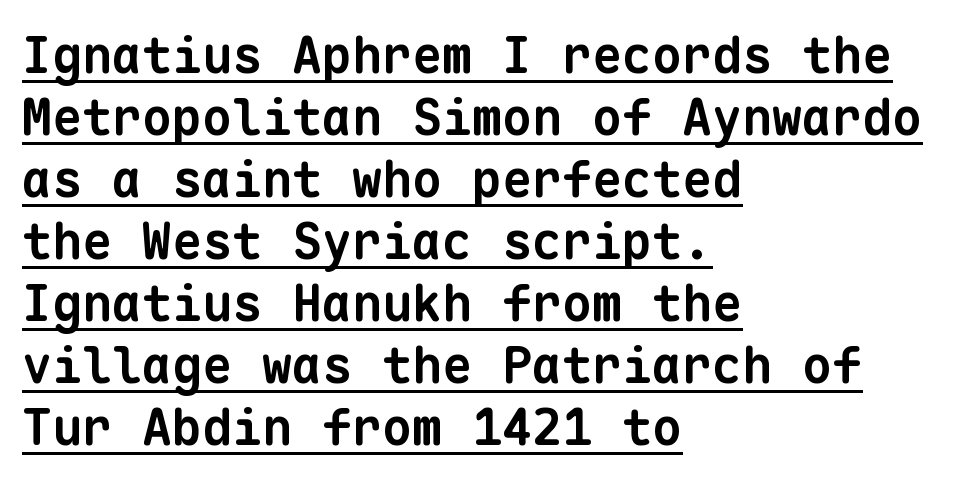
Q: Is the text bold? A: Yes.
Q: Is the typeface a serif or a sans-serif typeface? A: Sans-serif.
Q: Is the text underlined? A: Yes.
Q: How is the paragraph aligned? A: Left-aligned.
Q: Is the spacing between letters normal or unusually wide? A: Normal.
Q: Width (condensed, normal, or wide)? A: Normal.
Q: Stroke contrast? A: Low.
Q: x-height? A: Medium.
Q: Monospaced? A: Yes.
